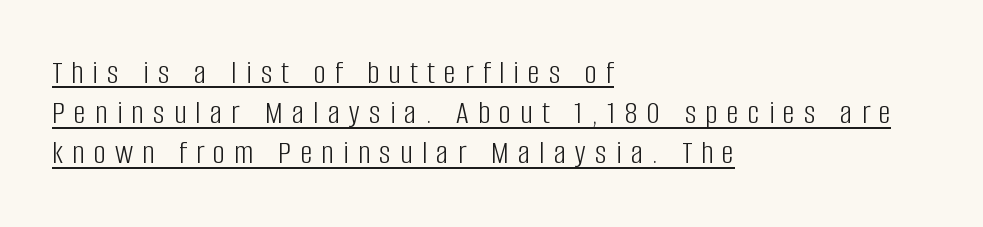
The image shows 34 px light, condensed sans-serif type, upright; set left-aligned, line spacing 1.18x, unusually wide letter spacing (+0.27 em), underlined; low stroke contrast and a large x-height.
